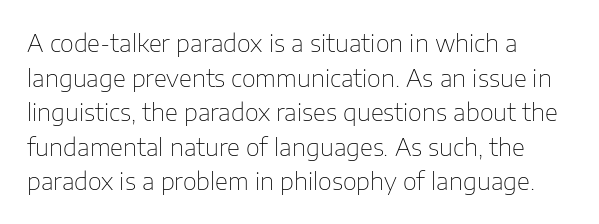
The image shows 24 px text type, upright; set normal line spacing (1.44x), normal letter spacing, not underlined.
